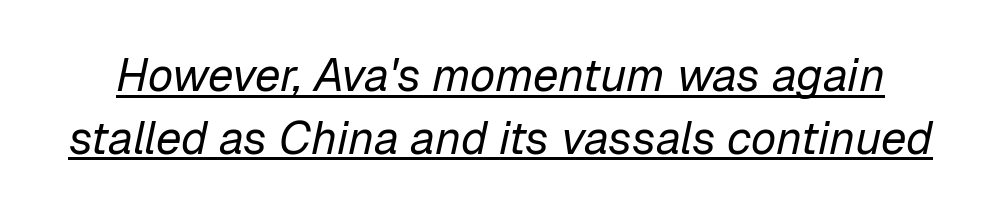
The image shows 46 px regular-weight type, italic (leaning right); set normal line spacing (1.36x), normal letter spacing, underlined; low stroke contrast and a medium x-height.
